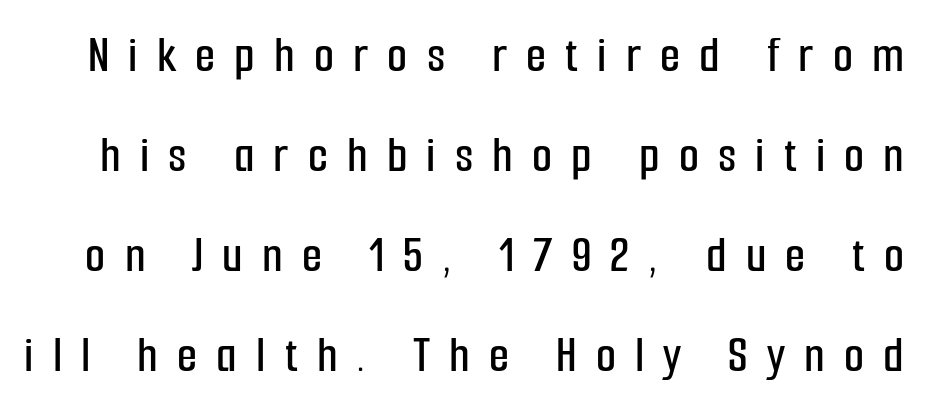
The image shows 52 px condensed sans-serif type, upright; set loose line spacing (1.92x), unusually wide letter spacing (+0.37 em), not underlined; low stroke contrast and a medium x-height.
